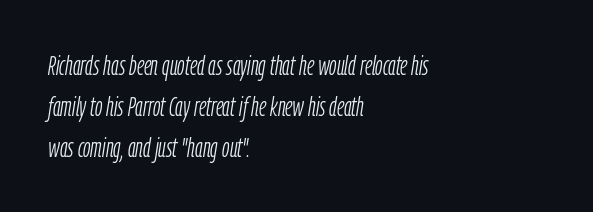
{"italic": "yes", "lean": "right", "slant_degrees": 9, "bold": "no", "underline": "no", "align": "left", "line_spacing": "normal", "line_spacing_ratio": 1.51, "letter_spacing": "normal", "letter_spacing_em": 0.0, "glyph_px": 27}
